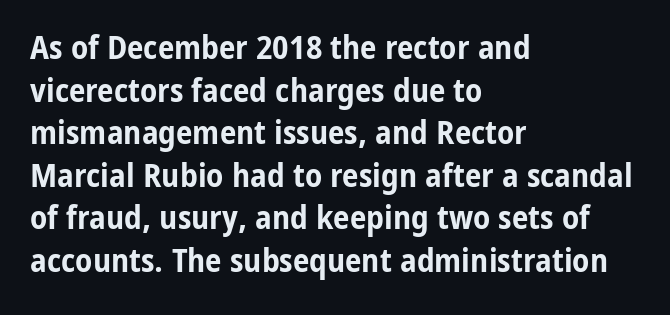
Q: Is the text bold? A: Yes.
Q: Is the text italic (slanted)? A: No, it is upright.
Q: Is the typeface a serif or a sans-serif typeface? A: Sans-serif.
Q: Is the text underlined? A: No.
Q: How is the paragraph aligned? A: Left-aligned.
Q: Is the spacing between letters normal or unusually wide? A: Normal.
Q: Is the spacing between lines tight, normal or loose? A: Normal.
Q: Width (condensed, normal, or wide)? A: Condensed.
Q: Stroke contrast? A: Low.
Q: x-height? A: Medium.
Q: Monospaced? A: No.
